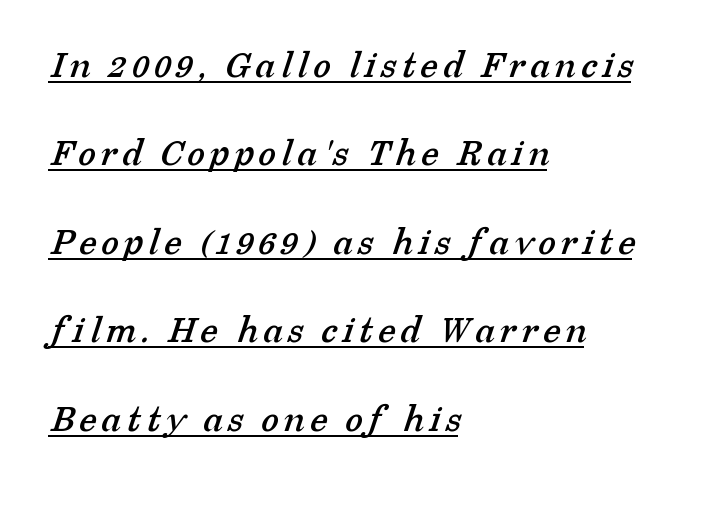
{"serif": "yes", "width": "normal", "stroke_contrast": "low", "x_height": "medium", "monospaced": "no", "underline": "yes", "align": "left", "line_spacing": "loose", "line_spacing_ratio": 2.21, "glyph_px": 40}
